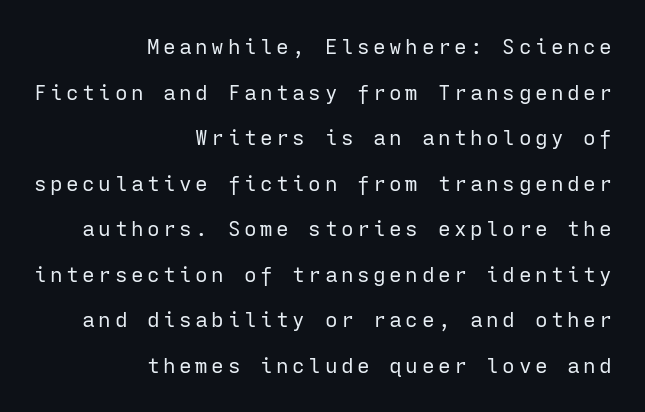
{"italic": "no", "bold": "no", "underline": "no", "align": "right", "line_spacing": "loose", "line_spacing_ratio": 2.17, "glyph_px": 21}
